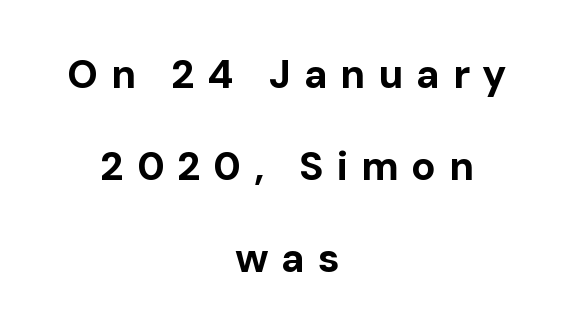
Q: Is the text bold? A: Yes.
Q: Is the text italic (slanted)? A: No, it is upright.
Q: Is the typeface a serif or a sans-serif typeface? A: Sans-serif.
Q: Is the text underlined? A: No.
Q: How is the paragraph aligned? A: Centered.
Q: Is the spacing between letters normal or unusually wide? A: Unusually wide.
Q: Is the spacing between lines tight, normal or loose? A: Loose.
Q: Width (condensed, normal, or wide)? A: Normal.
Q: Stroke contrast? A: Low.
Q: x-height? A: Medium.
Q: Monospaced? A: No.
